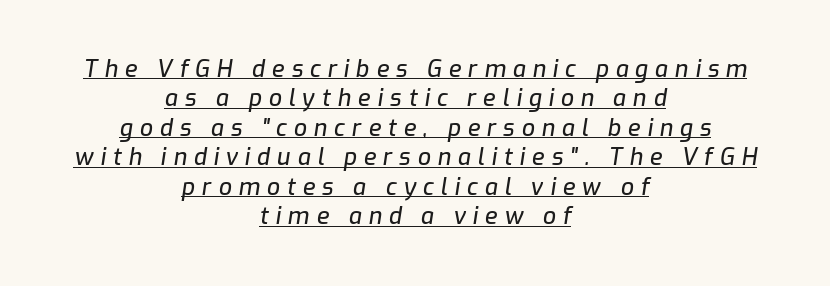
Quick note: interline space is typical. Rendered with sloped, italic letterforms. Underlined type. The horizontal fit of the characters is loose and conspicuously gappy.
